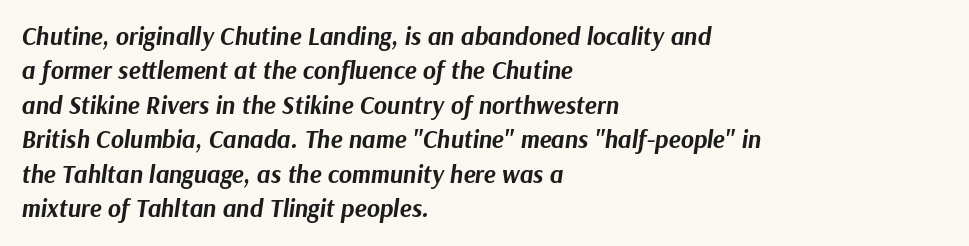
No extra tracking has been applied to these lines. Caption: bold face, heavy strokes. The rendering uses a moderate line-height, typical for paragraphs. The foot of each line stays bare and open. Casual observation: everything's shoved over to the left. Compared with ordinary roman type, these characters are visibly tilted.
